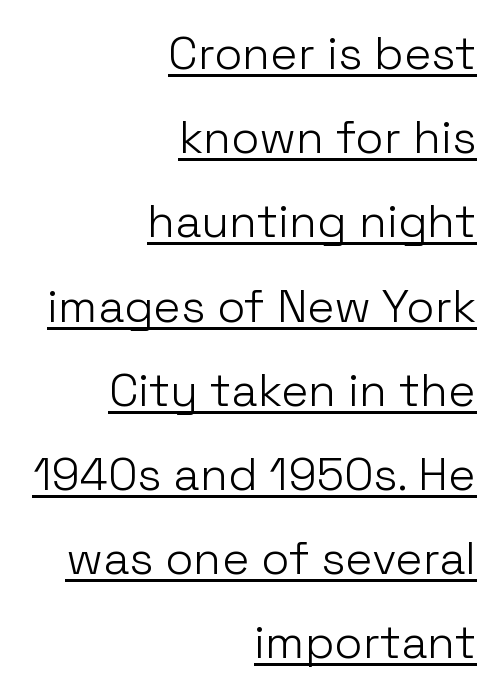
The image shows 46 px light sans-serif type, upright; set right-aligned, line spacing 1.83x, normal letter spacing, underlined; low stroke contrast and a medium x-height.
